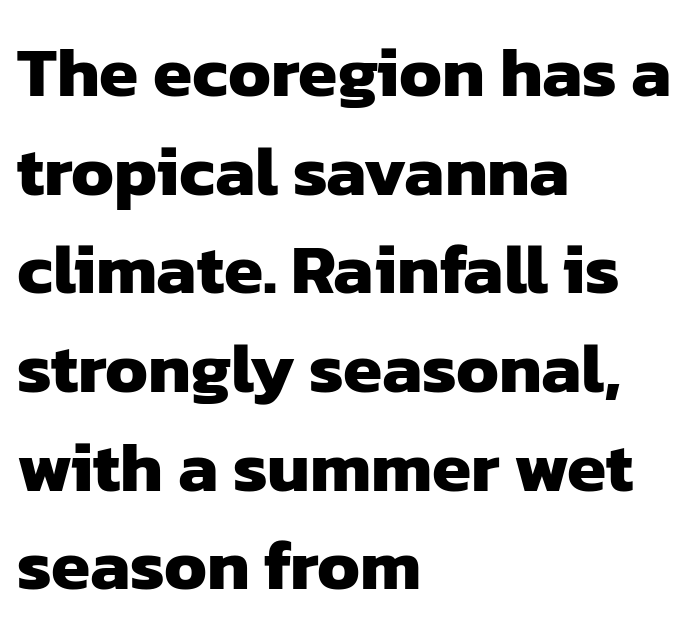
The image shows 71 px heavy sans-serif type; set left-aligned, normal line spacing (1.39x), normal letter spacing, not underlined; low stroke contrast and a medium x-height.
